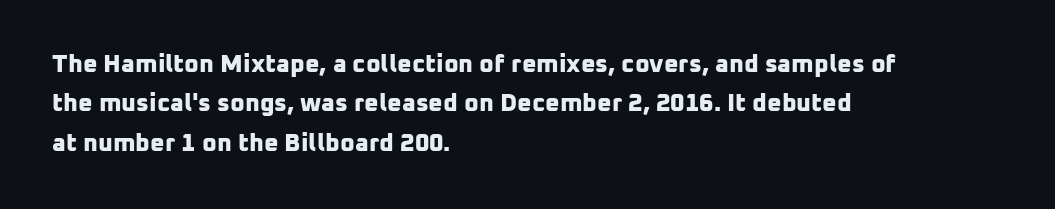
Q: Is the text bold? A: Yes.
Q: Is the text underlined? A: No.
Q: How is the paragraph aligned? A: Left-aligned.
Q: Is the spacing between letters normal or unusually wide? A: Normal.
Q: Is the spacing between lines tight, normal or loose? A: Normal.
